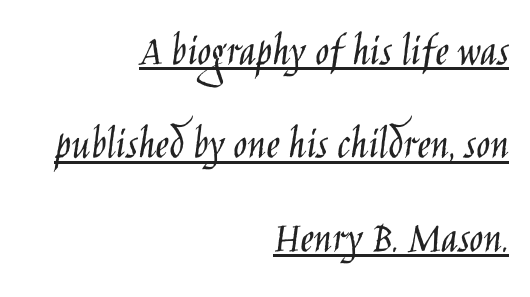
{"serif": "no", "bold": "no", "weight": "light", "width": "condensed", "stroke_contrast": "low", "x_height": "large", "monospaced": "no", "underline": "yes", "align": "right", "line_spacing": "loose", "line_spacing_ratio": 2.03, "letter_spacing": "normal", "letter_spacing_em": 0.0, "glyph_px": 46}
